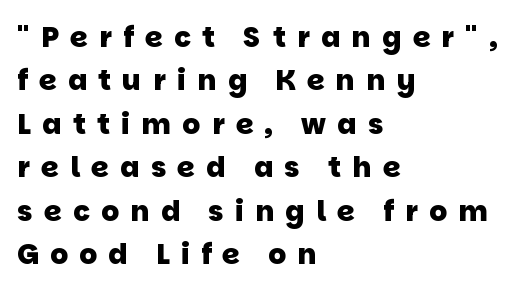
Type without underlining. Nope, no serifs anywhere on these letters. In terms of letterspacing, this is a distinctly airy, spread setting. Spacing verdict: proportional, widths tailored to each character.
